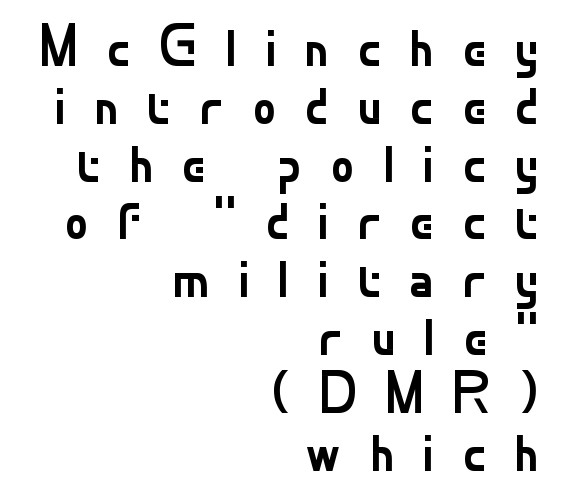
Q: Is the text bold? A: No.
Q: Is the text italic (slanted)? A: No, it is upright.
Q: Is the typeface a serif or a sans-serif typeface? A: Sans-serif.
Q: Is the text underlined? A: No.
Q: How is the paragraph aligned? A: Right-aligned.
Q: Is the spacing between letters normal or unusually wide? A: Unusually wide.
Q: Is the spacing between lines tight, normal or loose? A: Tight.
Q: Width (condensed, normal, or wide)? A: Normal.
Q: Stroke contrast? A: Low.
Q: x-height? A: Small.
Q: Monospaced? A: No.
